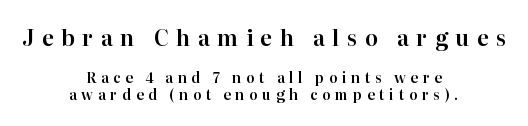
The image shows 22 px text type, upright; set centered, normal line spacing (1.27x), unusually wide letter spacing (+0.33 em), not underlined; the first (top) block is 1.57x larger.
